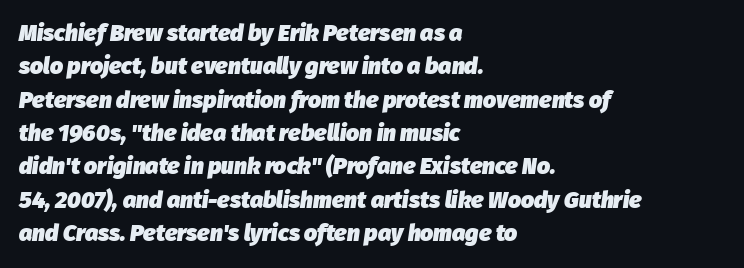
Q: Is the text bold? A: Yes.
Q: Is the text italic (slanted)? A: Yes, it leans right by about 8 degrees.
Q: Is the text underlined? A: No.
Q: How is the paragraph aligned? A: Left-aligned.
Q: Is the spacing between letters normal or unusually wide? A: Normal.
Q: Is the spacing between lines tight, normal or loose? A: Normal.
